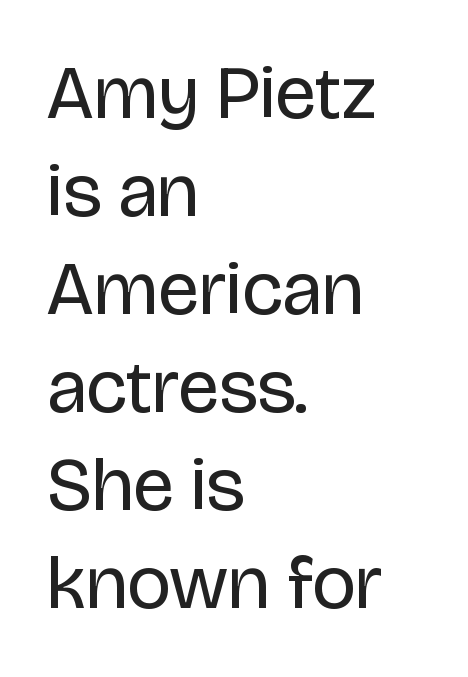
The image shows 76 px regular-weight sans-serif type, upright; set left-aligned, normal line spacing (1.29x), normal letter spacing, not underlined; low stroke contrast and a large x-height.
